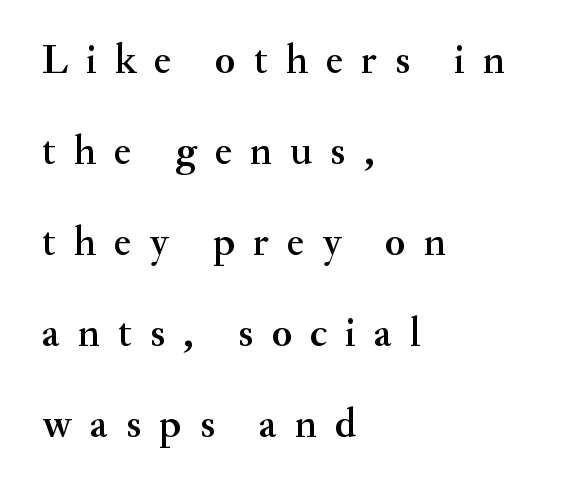
Q: Is the text italic (slanted)? A: No, it is upright.
Q: Is the typeface a serif or a sans-serif typeface? A: Serif.
Q: Is the text underlined? A: No.
Q: How is the paragraph aligned? A: Left-aligned.
Q: Is the spacing between letters normal or unusually wide? A: Unusually wide.
Q: Is the spacing between lines tight, normal or loose? A: Loose.
Q: Width (condensed, normal, or wide)? A: Normal.
Q: Stroke contrast? A: Medium.
Q: x-height? A: Small.
Q: Monospaced? A: No.
